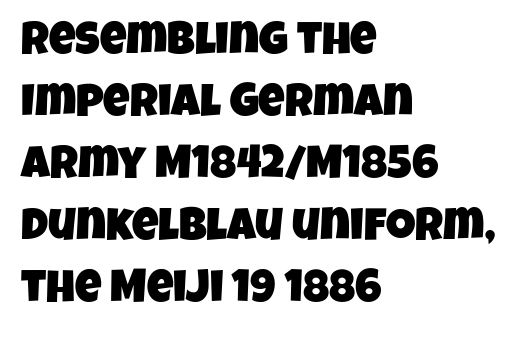
{"serif": "no", "width": "condensed", "stroke_contrast": "low", "x_height": "large", "monospaced": "no", "underline": "no", "align": "left", "line_spacing": "normal", "line_spacing_ratio": 1.35, "letter_spacing": "normal", "letter_spacing_em": 0.0, "glyph_px": 46}
